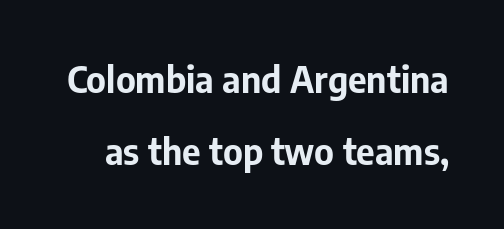
{"serif": "no", "italic": "no", "bold": "yes", "weight": "bold", "width": "normal", "stroke_contrast": "low", "x_height": "medium", "monospaced": "no", "underline": "no", "line_spacing": "loose", "line_spacing_ratio": 2.01, "letter_spacing": "normal", "letter_spacing_em": 0.0, "glyph_px": 36}
